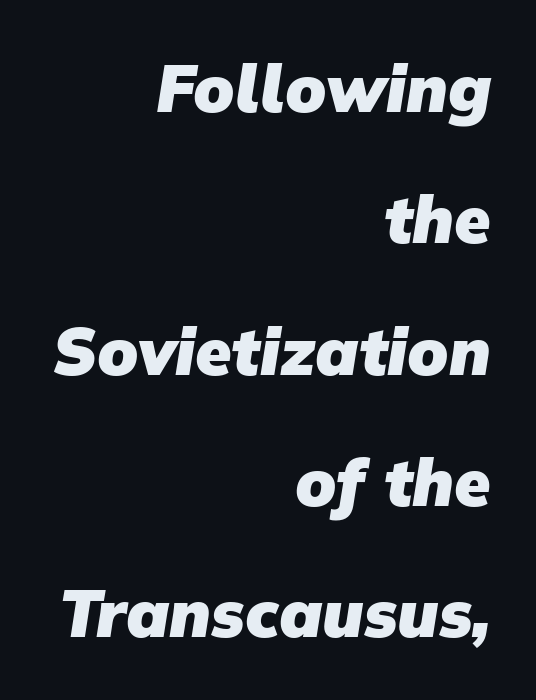
The image shows 66 px heavy sans-serif type; set right-aligned, loose line spacing (1.99x), normal letter spacing, not underlined; low stroke contrast and a medium x-height.
